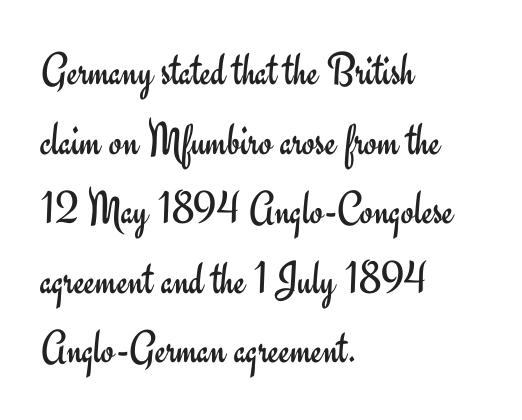
Q: Is the text bold? A: No.
Q: Is the text italic (slanted)? A: Yes.
Q: Is the typeface a serif or a sans-serif typeface? A: Sans-serif.
Q: Is the text underlined? A: No.
Q: How is the paragraph aligned? A: Left-aligned.
Q: Is the spacing between letters normal or unusually wide? A: Normal.
Q: Is the spacing between lines tight, normal or loose? A: Normal.
Q: Width (condensed, normal, or wide)? A: Normal.
Q: Stroke contrast? A: Low.
Q: x-height? A: Small.
Q: Monospaced? A: No.
